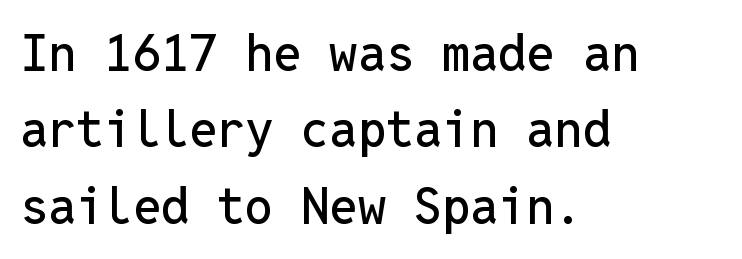
{"serif": "no", "italic": "no", "width": "normal", "stroke_contrast": "low", "x_height": "medium", "monospaced": "yes", "underline": "no", "align": "left", "line_spacing": "normal", "line_spacing_ratio": 1.53, "letter_spacing": "normal", "letter_spacing_em": 0.0, "glyph_px": 50}
